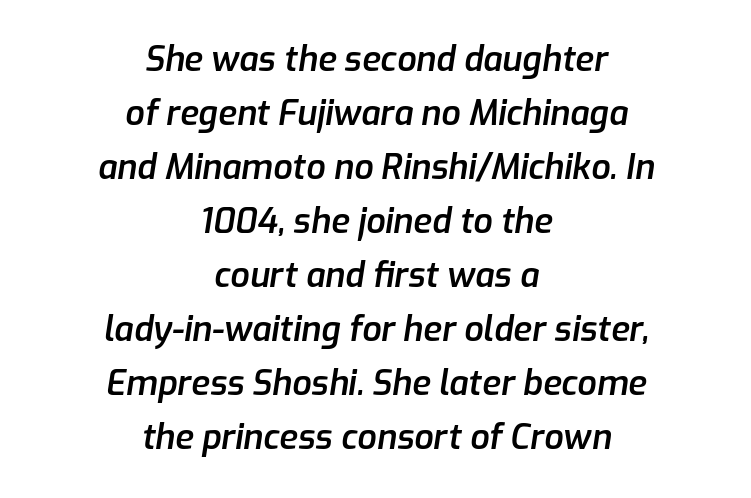
Q: Is the text bold? A: Semi-bold.
Q: Is the text italic (slanted)? A: Yes, it leans right by about 9 degrees.
Q: Is the text underlined? A: No.
Q: How is the paragraph aligned? A: Centered.
Q: Is the spacing between letters normal or unusually wide? A: Normal.
Q: Is the spacing between lines tight, normal or loose? A: Normal.
Q: Width (condensed, normal, or wide)? A: Normal.
Q: Stroke contrast? A: Low.
Q: x-height? A: Medium.
Q: Monospaced? A: No.
